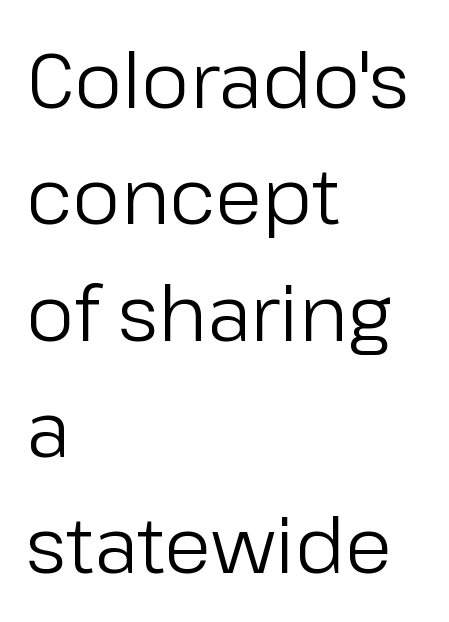
The face used here is proportionally spaced, like ordinary book or web type. The strokes carry an ordinary text weight at most. The zone under the glyphs is completely vacant. Casual observation: everything's shoved over to the left. Italic: no, the glyphs are upright roman. Honestly, the row spacing looks completely unremarkable.
